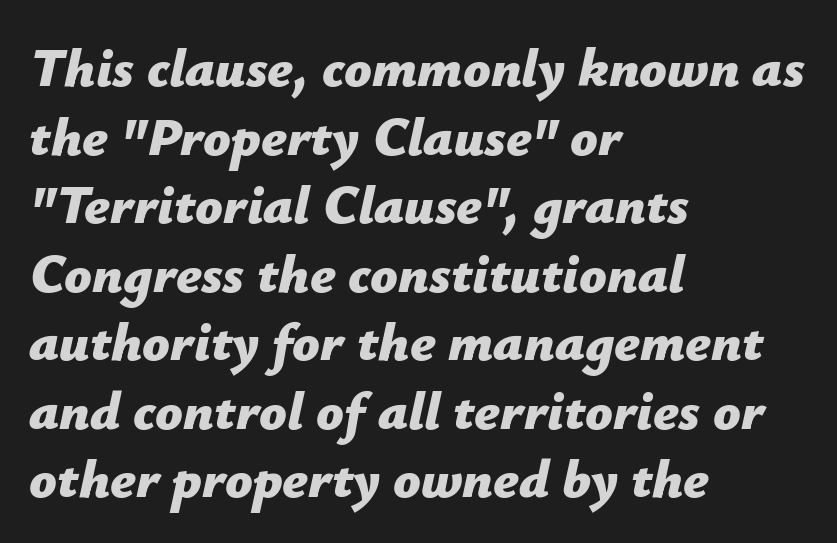
You could not count columns in this text — the font is proportionally spaced. The tracking reads as untouched default to a designer's eye. Every letter is thick-stroked: bold, no question. Successive baselines arrive at the customary interval. The specimen omits any rule beneath the text block's lines.
